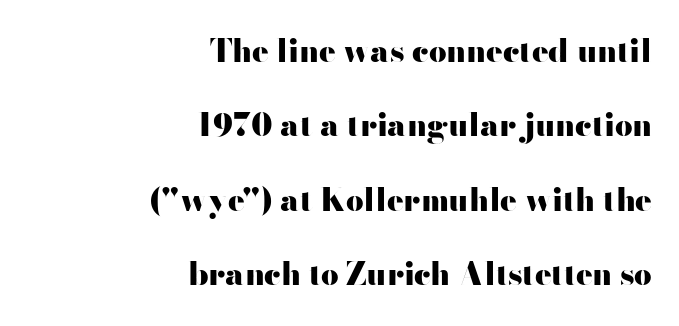
{"italic": "no", "bold": "yes", "weight": "heavy", "width": "wide", "stroke_contrast": "high", "x_height": "small", "monospaced": "no", "underline": "no", "align": "right", "line_spacing": "loose", "line_spacing_ratio": 2.4, "letter_spacing": "normal", "letter_spacing_em": 0.0, "glyph_px": 31}
